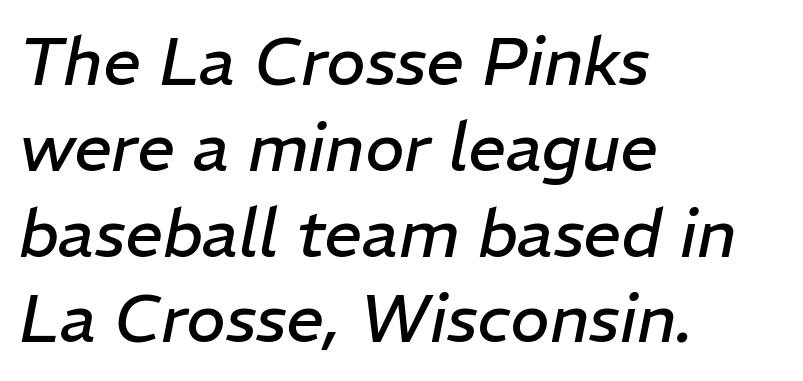
Is the block centered? No — it sits flush against the left margin. Think standard paragraph weight, or any step lighter than that. No word sits above an underline. Slanted lettering throughout. A typesetter would call this zero additional tracking. The space between consecutive lines is moderate.
